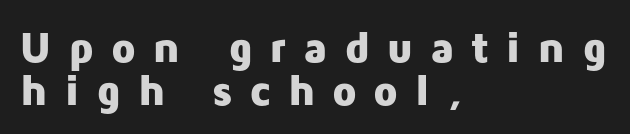
{"serif": "no", "italic": "no", "bold": "yes", "weight": "heavy", "width": "normal", "stroke_contrast": "low", "x_height": "medium", "monospaced": "no", "underline": "no", "align": "left", "line_spacing": "tight", "line_spacing_ratio": 0.97, "letter_spacing": "wide", "letter_spacing_em": 0.37, "glyph_px": 44}
